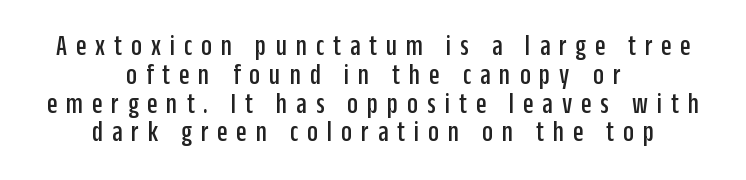
{"serif": "no", "italic": "no", "width": "condensed", "stroke_contrast": "low", "x_height": "large", "monospaced": "no", "underline": "no", "align": "center", "line_spacing": "tight", "line_spacing_ratio": 0.96, "letter_spacing": "wide", "letter_spacing_em": 0.3, "glyph_px": 30}
